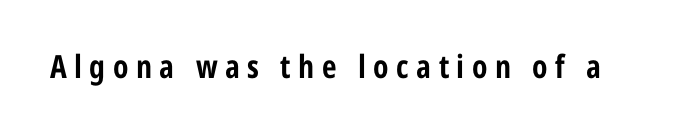
{"serif": "no", "italic": "no", "bold": "yes", "weight": "bold", "width": "condensed", "stroke_contrast": "low", "x_height": "medium", "monospaced": "no", "underline": "no", "letter_spacing": "wide", "letter_spacing_em": 0.23, "glyph_px": 32}
